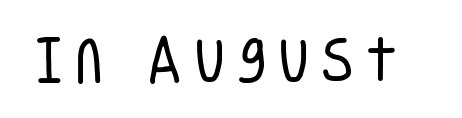
Q: Is the text bold? A: No.
Q: Is the text italic (slanted)? A: No, it is upright.
Q: Is the typeface a serif or a sans-serif typeface? A: Sans-serif.
Q: Is the text underlined? A: No.
Q: Is the spacing between letters normal or unusually wide? A: Unusually wide.
Q: Width (condensed, normal, or wide)? A: Condensed.
Q: Stroke contrast? A: Low.
Q: x-height? A: Large.
Q: Monospaced? A: No.
